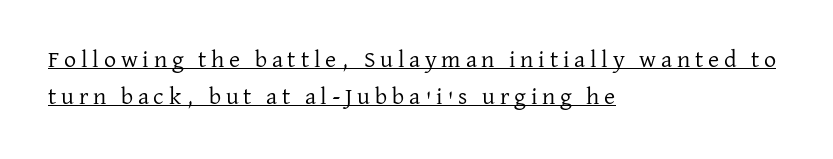
Visually the block forms a straight wall on the left and a jagged coastline on the right. The typography opts for an upright posture over an oblique one. Is there much room between lines? A standard amount, neither cramped nor airy. The rendered words wear a rule along their underside. The rendering inserts visible extra space after every character. Stem width sits at or under what a default text font uses.
